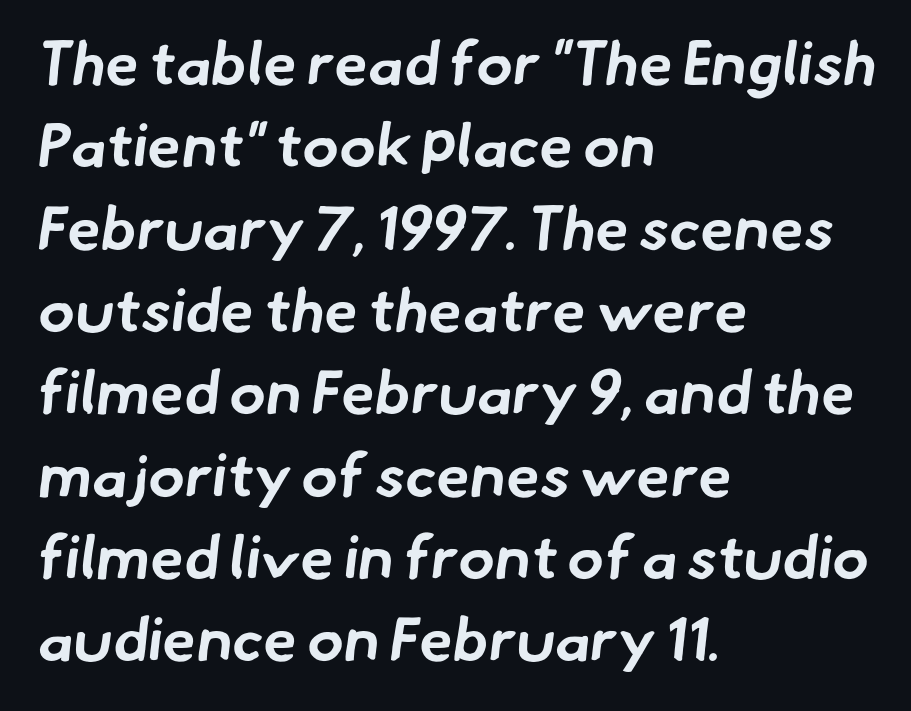
The image shows 61 px bold sans-serif type; set left-aligned, normal line spacing (1.35x), normal letter spacing, not underlined; low stroke contrast and a small x-height.
